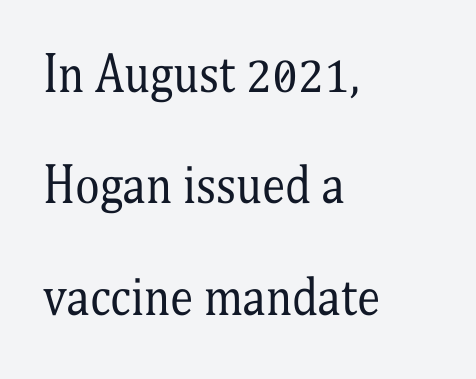
Q: Is the text bold? A: No.
Q: Is the text italic (slanted)? A: No, it is upright.
Q: Is the typeface a serif or a sans-serif typeface? A: Serif.
Q: Is the text underlined? A: No.
Q: How is the paragraph aligned? A: Left-aligned.
Q: Is the spacing between letters normal or unusually wide? A: Normal.
Q: Is the spacing between lines tight, normal or loose? A: Loose.
Q: Width (condensed, normal, or wide)? A: Condensed.
Q: Stroke contrast? A: Medium.
Q: x-height? A: Medium.
Q: Monospaced? A: No.
